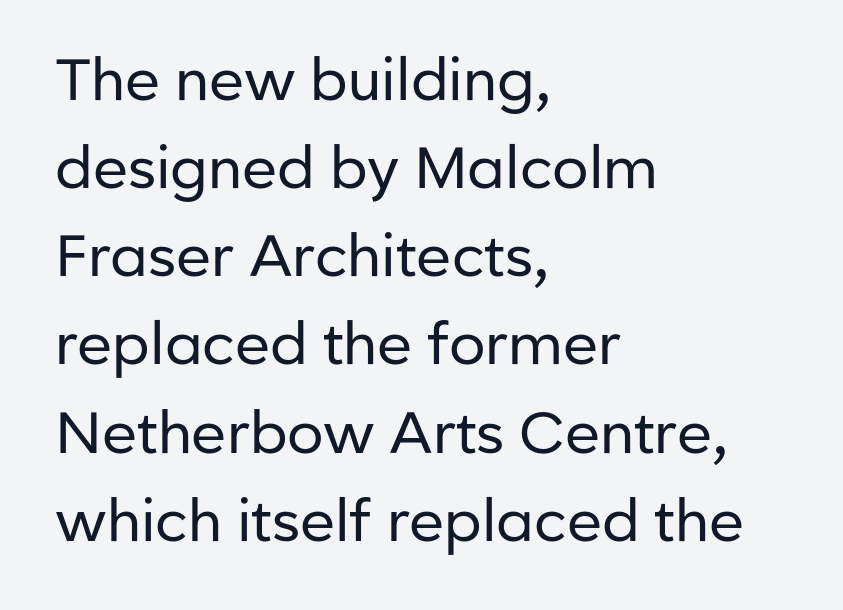
{"serif": "no", "italic": "no", "bold": "no", "weight": "regular", "width": "normal", "stroke_contrast": "low", "x_height": "medium", "monospaced": "no", "underline": "no", "align": "left", "line_spacing": "normal", "line_spacing_ratio": 1.52, "letter_spacing": "normal", "letter_spacing_em": 0.0, "glyph_px": 58}
